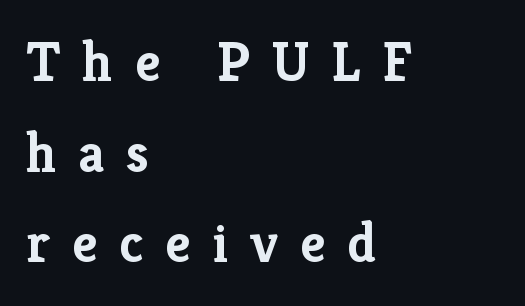
Inter-character spacing is expanded well beyond the font's built-in metrics. The font's upright variant was chosen for this text. Here the designer chose a conventional face with non-uniform glyph widths. A normal amount of white space separates one row of letters from the next.
